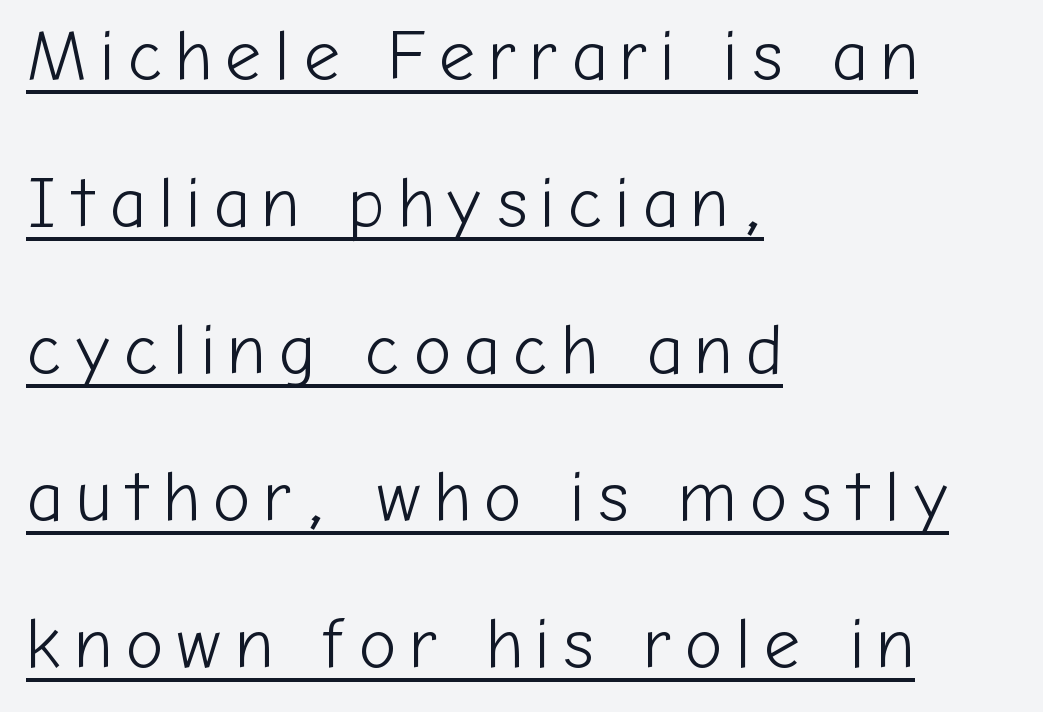
The face looks like a standard text weight, possibly lighter. Honestly, the underline is the first thing you notice here. A great deal of white space separates one row of letters from the next. The rendering uses natural spacing where letterforms have individual widths. Posture: vertical. Teacher's note: observe the even left margin — that is flush-left alignment.
